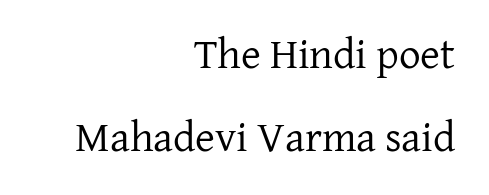
Q: Is the text bold? A: No.
Q: Is the text italic (slanted)? A: No, it is upright.
Q: Is the typeface a serif or a sans-serif typeface? A: Serif.
Q: Is the text underlined? A: No.
Q: How is the paragraph aligned? A: Right-aligned.
Q: Is the spacing between letters normal or unusually wide? A: Normal.
Q: Is the spacing between lines tight, normal or loose? A: Loose.
Q: Width (condensed, normal, or wide)? A: Normal.
Q: Stroke contrast? A: Low.
Q: x-height? A: Medium.
Q: Monospaced? A: No.
